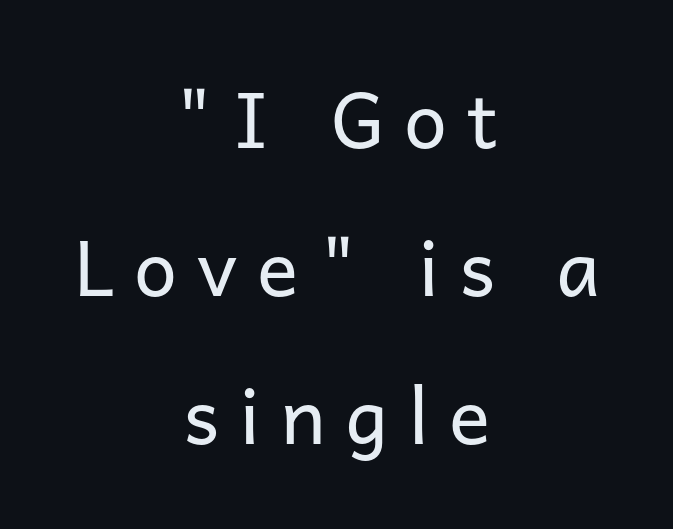
{"serif": "no", "italic": "no", "bold": "no", "weight": "regular", "width": "normal", "stroke_contrast": "low", "x_height": "medium", "monospaced": "no", "underline": "no", "align": "center", "line_spacing": "loose", "line_spacing_ratio": 1.92, "letter_spacing": "wide", "letter_spacing_em": 0.26, "glyph_px": 77}
